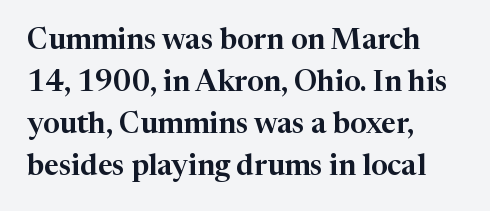
Typographically, this falls in the serif category. The face used here is rendered with its standard letterfit. A roman cut, with each character standing at attention. One glance says typical: line gaps are just what's usual. Nobody drew a line under any word here.
